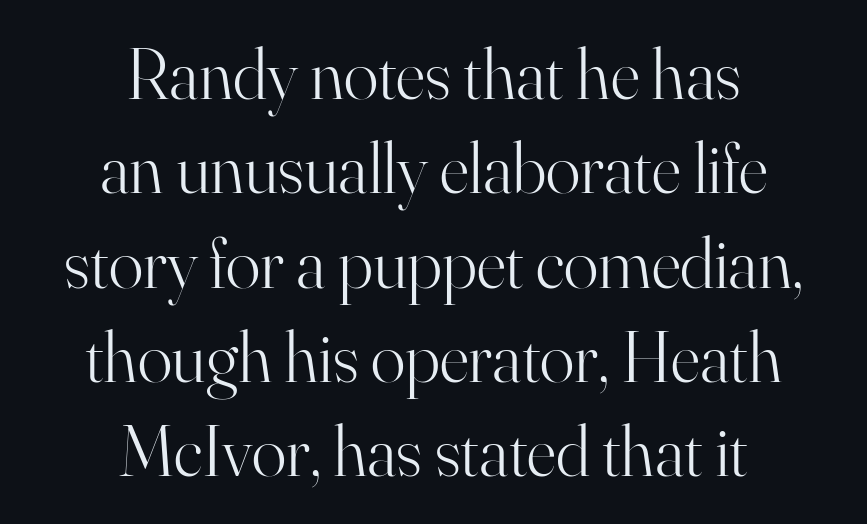
Q: Is the text bold? A: No.
Q: Is the text italic (slanted)? A: No, it is upright.
Q: Is the typeface a serif or a sans-serif typeface? A: Serif.
Q: Is the text underlined? A: No.
Q: How is the paragraph aligned? A: Centered.
Q: Is the spacing between letters normal or unusually wide? A: Normal.
Q: Is the spacing between lines tight, normal or loose? A: Normal.
Q: Width (condensed, normal, or wide)? A: Normal.
Q: Stroke contrast? A: High.
Q: x-height? A: Small.
Q: Monospaced? A: No.
